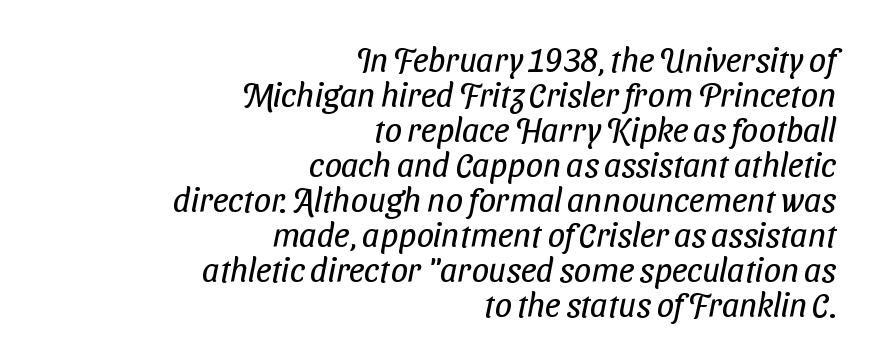
The image shows 34 px regular-weight, condensed sans-serif type; set right-aligned, tight line spacing (1.03x), normal letter spacing, not underlined; low stroke contrast and a medium x-height.
